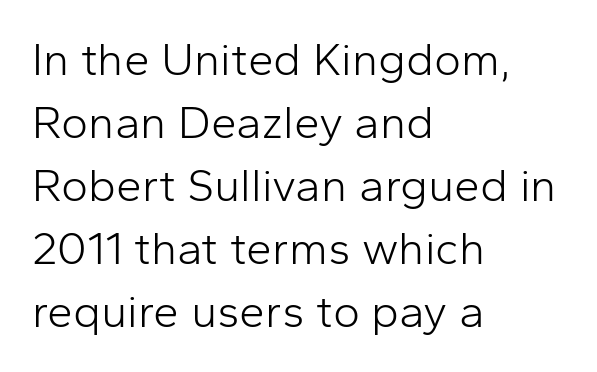
Q: Is the text bold? A: No.
Q: Is the text italic (slanted)? A: No, it is upright.
Q: Is the typeface a serif or a sans-serif typeface? A: Sans-serif.
Q: Is the text underlined? A: No.
Q: How is the paragraph aligned? A: Left-aligned.
Q: Is the spacing between letters normal or unusually wide? A: Normal.
Q: Is the spacing between lines tight, normal or loose? A: Normal.
Q: Width (condensed, normal, or wide)? A: Normal.
Q: Stroke contrast? A: Low.
Q: x-height? A: Medium.
Q: Monospaced? A: No.
